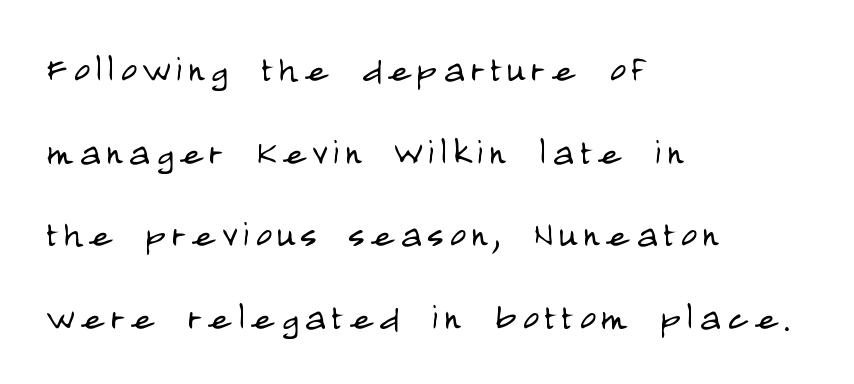
{"serif": "no", "italic": "no", "bold": "no", "weight": "light", "width": "condensed", "stroke_contrast": "low", "x_height": "large", "monospaced": "no", "underline": "no", "align": "left", "line_spacing_ratio": 1.88, "glyph_px": 44}
